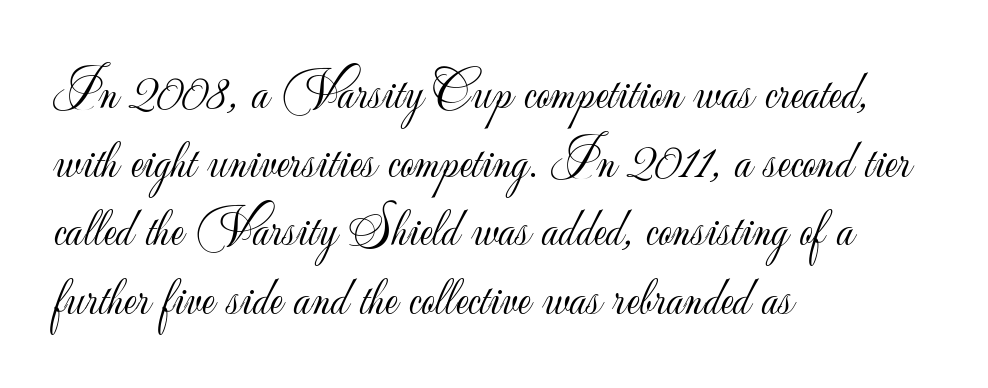
Type style note: lacks serifs. These lines are rendered in a variable-pitch font. Nobody touched the tracking dial on this one.
